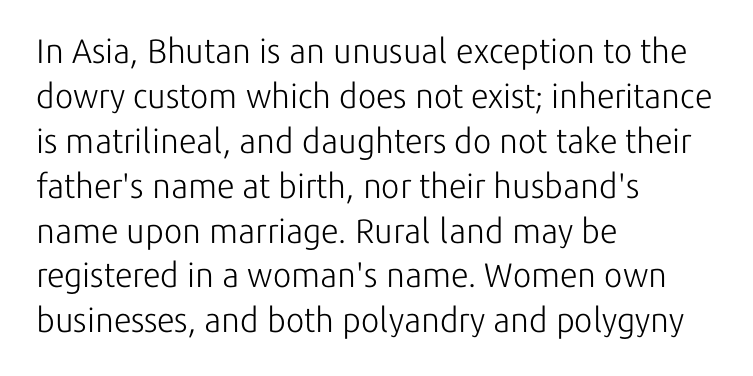
The image shows 34 px light sans-serif type, upright; set left-aligned, normal line spacing (1.32x), normal letter spacing, not underlined; low stroke contrast and a medium x-height.
